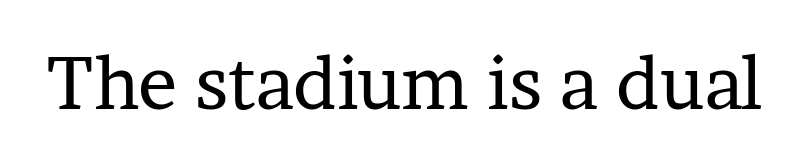
{"serif": "yes", "italic": "no", "bold": "no", "weight": "regular", "width": "normal", "stroke_contrast": "low", "x_height": "medium", "monospaced": "no", "underline": "no", "letter_spacing": "normal", "letter_spacing_em": 0.0, "glyph_px": 73}
